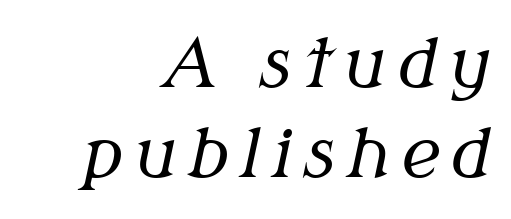
Q: Is the text bold? A: No.
Q: Is the text italic (slanted)? A: Yes, it leans right by about 12 degrees.
Q: Is the typeface a serif or a sans-serif typeface? A: Serif.
Q: Is the text underlined? A: No.
Q: How is the paragraph aligned? A: Right-aligned.
Q: Is the spacing between lines tight, normal or loose? A: Normal.
Q: Width (condensed, normal, or wide)? A: Normal.
Q: Stroke contrast? A: Medium.
Q: x-height? A: Medium.
Q: Monospaced? A: No.
